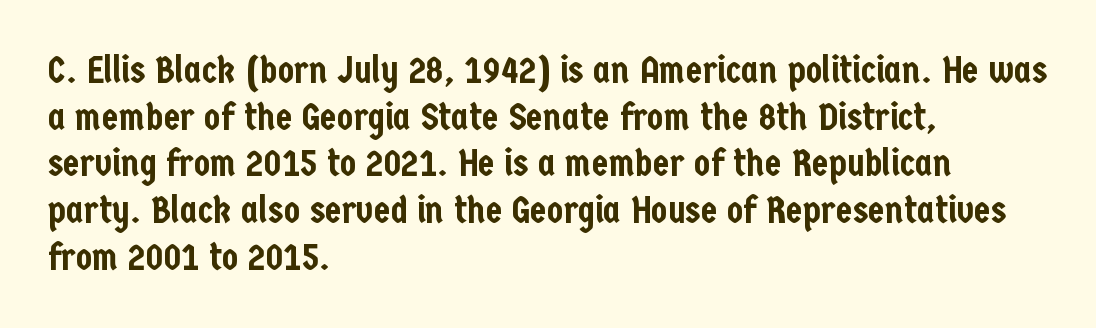
The passage shown is typed in a proportional face where columns would drift. Here the glyphs are tracked normally, forming tight word shapes. Unlike a traditional serif, this face leaves its strokes unadorned. Typeset ragged right — the left edge is the straight one. These lines were composed using upright roman letters.
